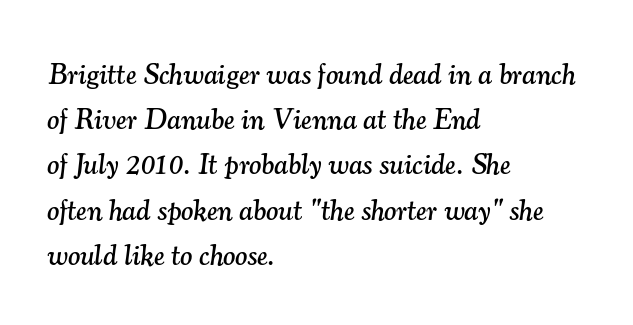
{"serif": "yes", "italic": "yes", "lean": "right", "slant_degrees": 7, "width": "normal", "stroke_contrast": "medium", "x_height": "small", "monospaced": "no", "underline": "no", "align": "left", "line_spacing": "normal", "line_spacing_ratio": 1.56, "letter_spacing": "normal", "letter_spacing_em": 0.0, "glyph_px": 29}
